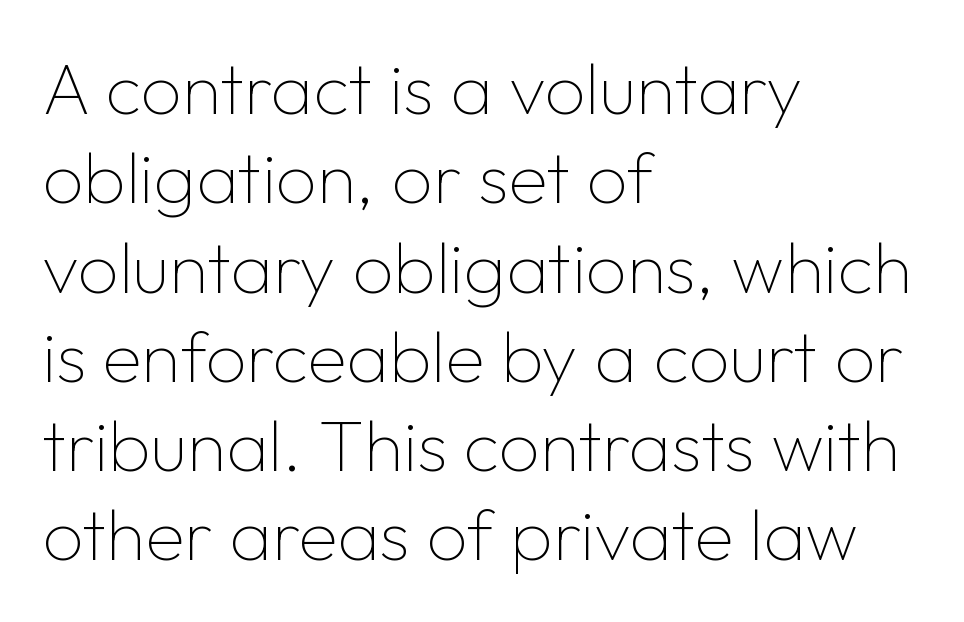
These lines stack with their left ends in a neat column. A clean baseline with only descenders dipping below it. Check where the strokes stop: nothing finishes them off — pure sans. Style check: upright. No letter is thick-stroked: the sample isn't bold. The passage shown has conventional tracking throughout.
